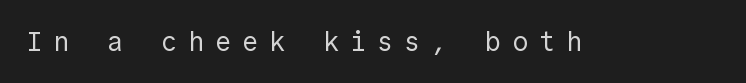
The typeface has the unassuming heft of standard copy or less. Glance below the letters and you will spot only blank space. Vertical strokes here are truly vertical. These lines have a slow, spaced-out rhythm from letter to letter.
